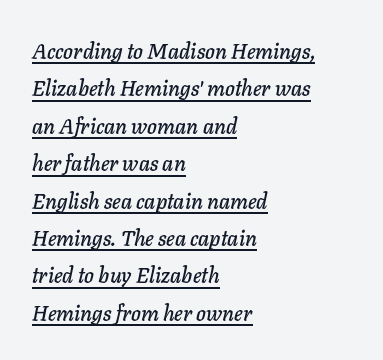
{"italic": "yes", "lean": "right", "slant_degrees": 11, "underline": "yes", "align": "left", "line_spacing_ratio": 1.78, "letter_spacing": "normal", "letter_spacing_em": 0.0, "glyph_px": 21}
